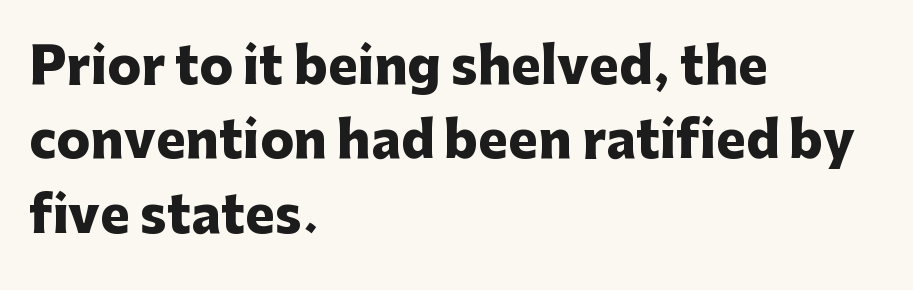
{"serif": "no", "italic": "no", "bold": "yes", "weight": "heavy", "width": "normal", "stroke_contrast": "low", "x_height": "medium", "monospaced": "no", "underline": "no", "align": "left", "line_spacing": "normal", "line_spacing_ratio": 1.49, "letter_spacing": "normal", "letter_spacing_em": 0.0, "glyph_px": 50}
